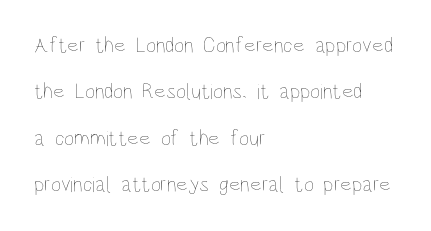
{"italic": "no", "bold": "no", "underline": "no", "align": "left", "line_spacing": "loose", "line_spacing_ratio": 2.11, "letter_spacing": "normal", "letter_spacing_em": 0.0, "glyph_px": 22}
